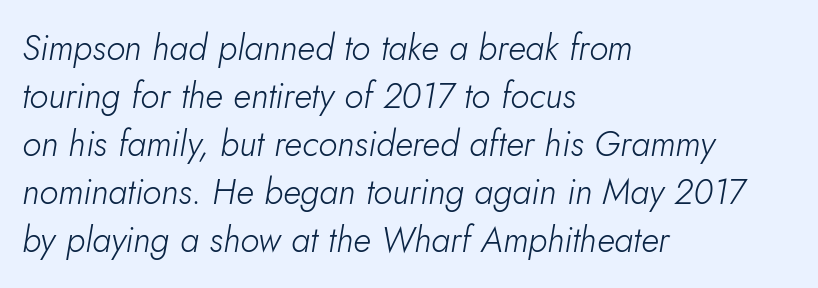
The image shows 35 px light type, italic (leaning right); set left-aligned, normal line spacing (1.37x), normal letter spacing, not underlined; low stroke contrast and a small x-height.
